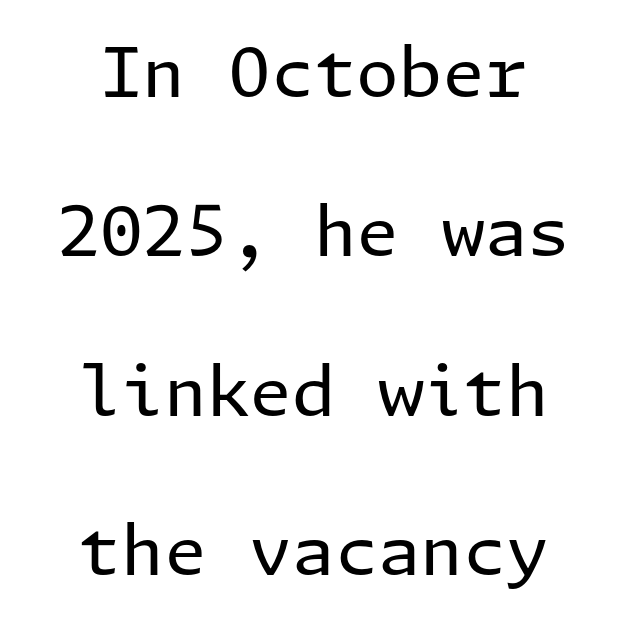
{"serif": "no", "italic": "no", "bold": "no", "weight": "regular", "width": "normal", "stroke_contrast": "low", "x_height": "medium", "underline": "no", "align": "center", "line_spacing": "loose", "line_spacing_ratio": 2.31, "letter_spacing": "normal", "letter_spacing_em": 0.0, "glyph_px": 69}
